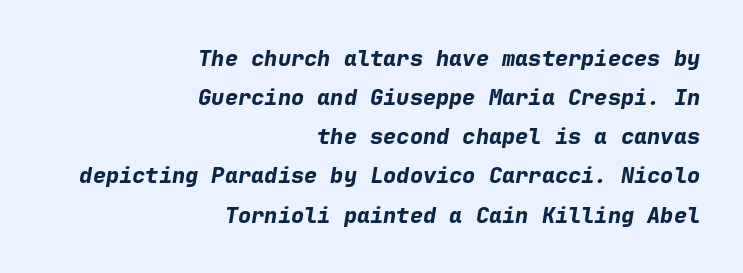
The image shows 22 px bold type, italic (leaning right); set right-aligned, line spacing 1.78x, normal letter spacing, not underlined.
